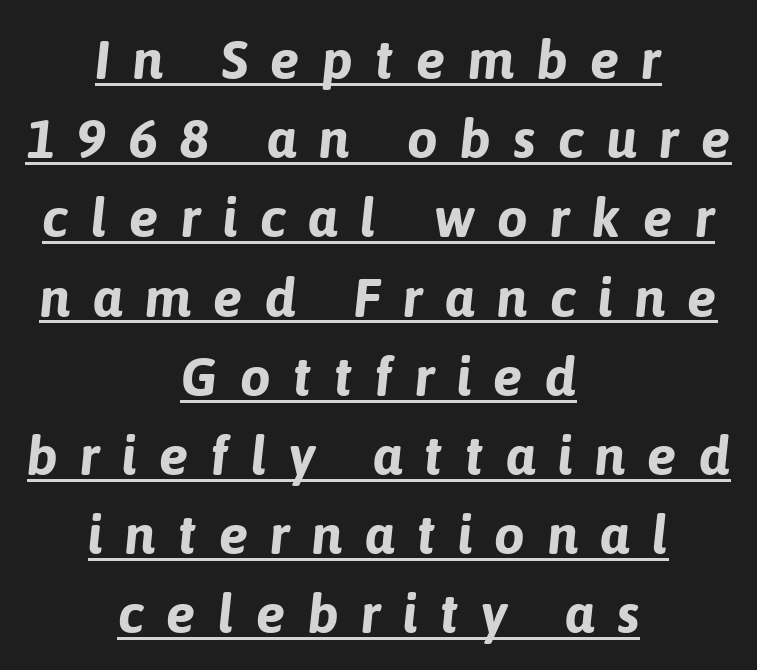
Q: Is the text bold? A: Yes.
Q: Is the text italic (slanted)? A: Yes, it leans right by about 6 degrees.
Q: Is the text underlined? A: Yes.
Q: How is the paragraph aligned? A: Centered.
Q: Is the spacing between letters normal or unusually wide? A: Unusually wide.
Q: Is the spacing between lines tight, normal or loose? A: Normal.
Q: Width (condensed, normal, or wide)? A: Normal.
Q: Stroke contrast? A: Low.
Q: x-height? A: Medium.
Q: Monospaced? A: No.
